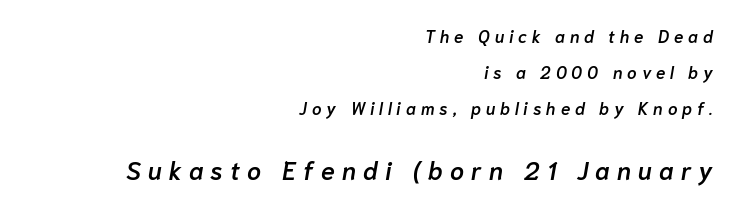
The image shows 25 px text type, italic (leaning right); set right-aligned, loose line spacing (2.11x), unusually wide letter spacing (+0.29 em), not underlined; the second (bottom) block is 1.47x larger.
